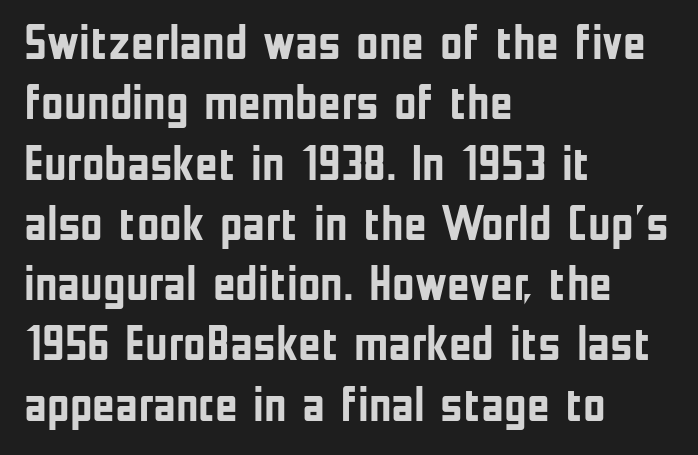
{"serif": "no", "italic": "no", "bold": "yes", "weight": "semibold", "width": "condensed", "stroke_contrast": "low", "x_height": "medium", "monospaced": "no", "underline": "no", "align": "left", "line_spacing_ratio": 1.23, "letter_spacing": "normal", "letter_spacing_em": 0.0, "glyph_px": 49}
